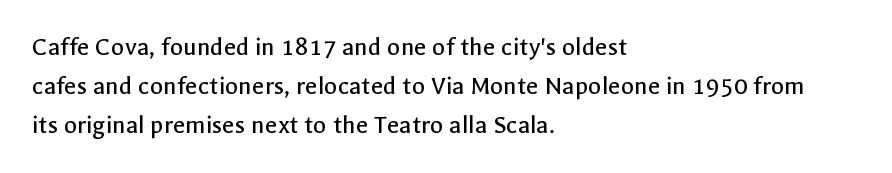
Default kerning and tracking; the words read as compact shapes. No heavy texture on the line: the type isn't bold. A roman cut, with each character standing at attention. Notice how the passage keeps a crisp vertical edge on the left only. Bare-footed words on every line.
